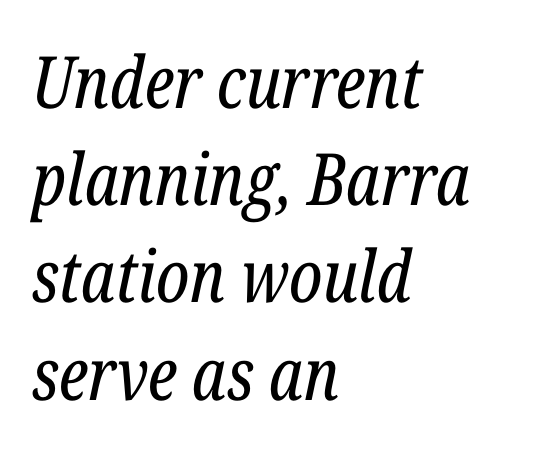
{"serif": "yes", "italic": "yes", "lean": "right", "slant_degrees": 12, "bold": "no", "weight": "regular", "width": "condensed", "stroke_contrast": "low", "x_height": "medium", "monospaced": "no", "underline": "no", "align": "left", "line_spacing": "normal", "line_spacing_ratio": 1.35, "letter_spacing": "normal", "letter_spacing_em": 0.0, "glyph_px": 72}
